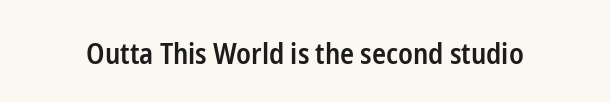
Q: Is the text bold? A: Semi-bold.
Q: Is the text italic (slanted)? A: No, it is upright.
Q: Is the typeface a serif or a sans-serif typeface? A: Sans-serif.
Q: Is the text underlined? A: No.
Q: Is the spacing between letters normal or unusually wide? A: Normal.
Q: Width (condensed, normal, or wide)? A: Condensed.
Q: Stroke contrast? A: Low.
Q: x-height? A: Medium.
Q: Monospaced? A: No.
